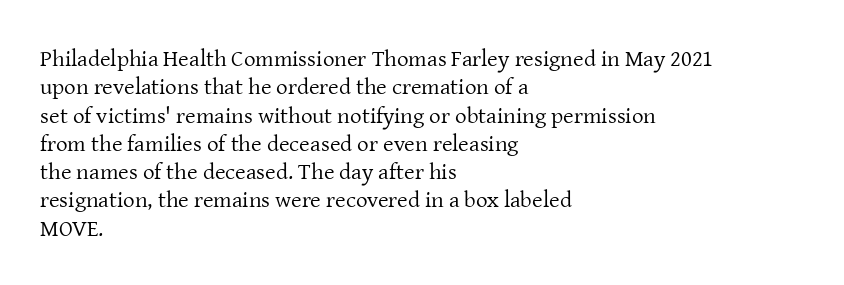
Q: Is the text bold? A: No.
Q: Is the text italic (slanted)? A: No, it is upright.
Q: Is the text underlined? A: No.
Q: How is the paragraph aligned? A: Left-aligned.
Q: Is the spacing between letters normal or unusually wide? A: Normal.
